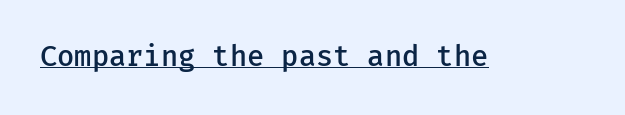
The image shows 28 px semibold sans-serif type, upright; set normal letter spacing, underlined; low stroke contrast and a medium x-height.
